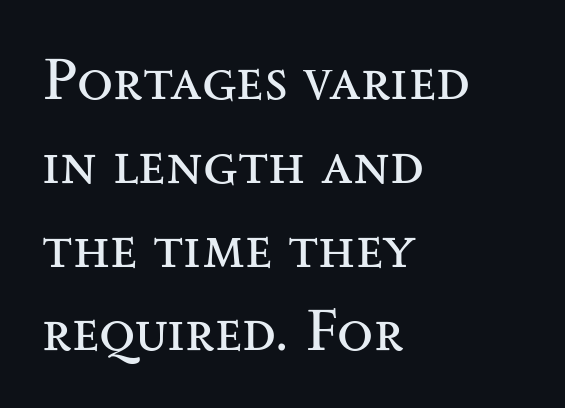
Q: Is the text bold? A: No.
Q: Is the text italic (slanted)? A: No, it is upright.
Q: Is the typeface a serif or a sans-serif typeface? A: Serif.
Q: Is the text underlined? A: No.
Q: How is the paragraph aligned? A: Left-aligned.
Q: Is the spacing between letters normal or unusually wide? A: Normal.
Q: Is the spacing between lines tight, normal or loose? A: Normal.
Q: Width (condensed, normal, or wide)? A: Wide.
Q: Stroke contrast? A: Medium.
Q: x-height? A: Small.
Q: Monospaced? A: No.
